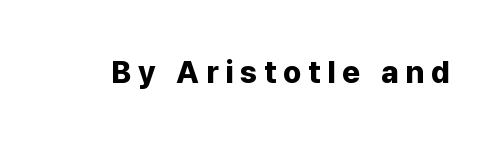
Each letter keeps its own natural width here, so spacing adapts to shape. Are there feet on the stems? There aren't — it's a sans. Heavy-handed strokes throughout: this text is bold. Words float on clear page, feet unadorned. These lines were composed using upright roman letters.
